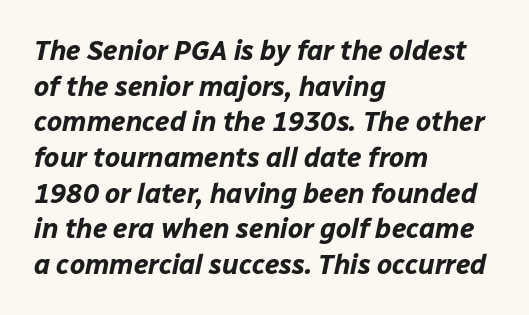
Q: Is the text bold? A: Yes.
Q: Is the text italic (slanted)? A: Yes, it leans right by about 12 degrees.
Q: Is the text underlined? A: No.
Q: How is the paragraph aligned? A: Left-aligned.
Q: Is the spacing between letters normal or unusually wide? A: Normal.
Q: Is the spacing between lines tight, normal or loose? A: Normal.
